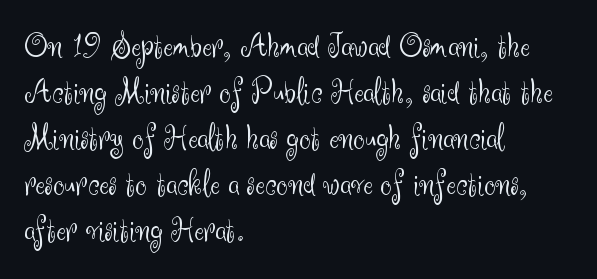
Heaviness? Minimal to ordinary, like unemphasized prose. Students, note that the glyphs here touch the page at normal intervals. The rag falls on the right side of this text block. Descenders hang freely into open space. Interline gaps are of average width in this sample. Type style note: lacks serifs.
